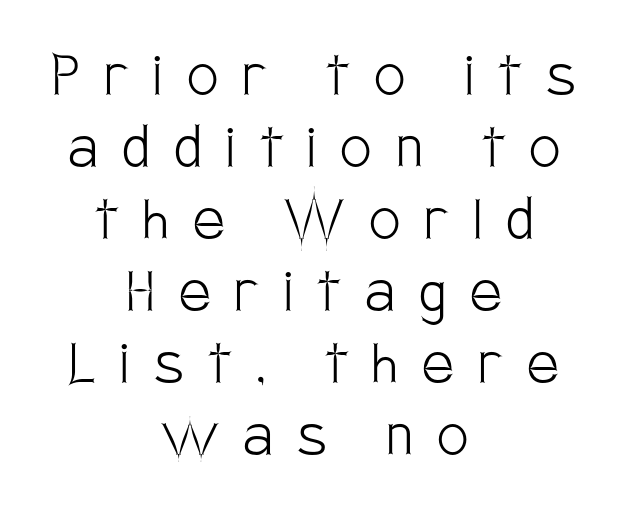
Serifs: no, the terminals of the letterforms are clean. Weight: not bold — regular or lighter. The string is rendered with underlining switched off. Does extra space separate the letters? Yes, quite a lot of it. Spacing verdict: proportional, widths tailored to each character.
